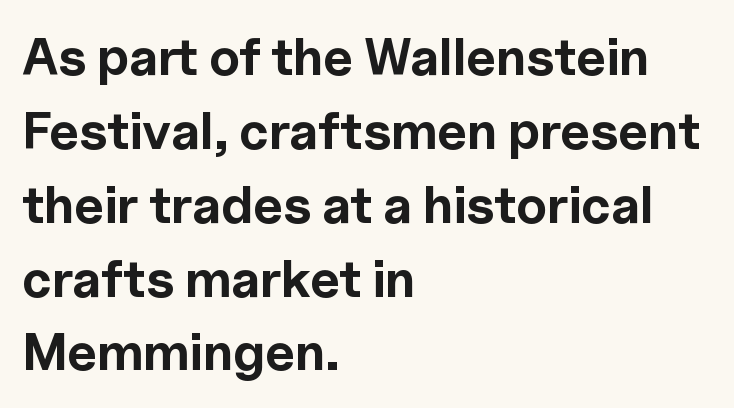
This rendering employs a face without finishing strokes, i.e., a sans-serif. Compared with typical body copy, the letter spacing here is the same. Caption: multi-line text, flush left, ragged right. Summary of weight: heavy, a full bold. In terms of leading, this rendering sits right in the middle.
